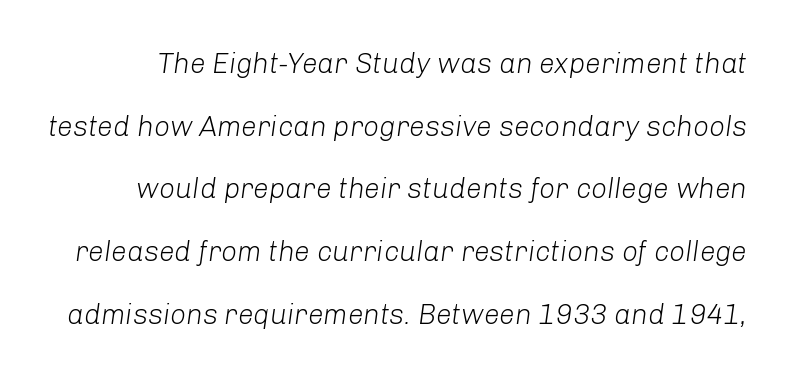
Honestly, there is no underline to notice here at all. The typeface has the unassuming heft of standard copy or less. The horizontal fit of the characters is conventional and even. If you drew a line through each stem, it would be angled. Vertical spacing — loose.
